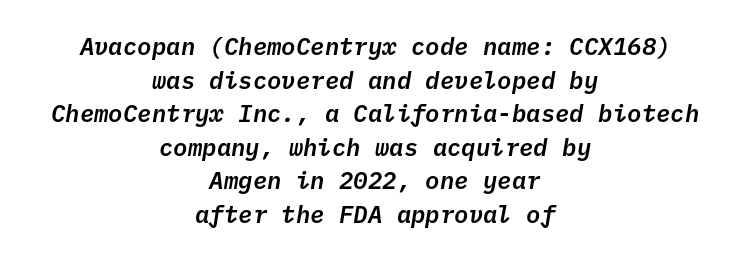
The rendering applies a slant to the glyphs. Normally led — the rows are evenly, conventionally spaced. One-word summary of the alignment: center. The space directly below the letters is spotless.
